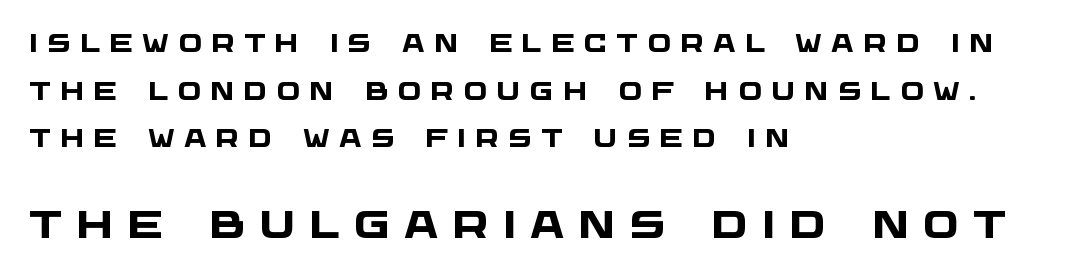
{"serif": "no", "bold": "yes", "weight": "heavy", "width": "wide", "stroke_contrast": "low", "x_height": "large", "monospaced": "no", "underline": "no", "align": "left", "line_spacing": "loose", "line_spacing_ratio": 1.91, "letter_spacing": "wide", "letter_spacing_em": 0.37, "larger_block": "second", "size_ratio": 1.52, "glyph_px": 38}
